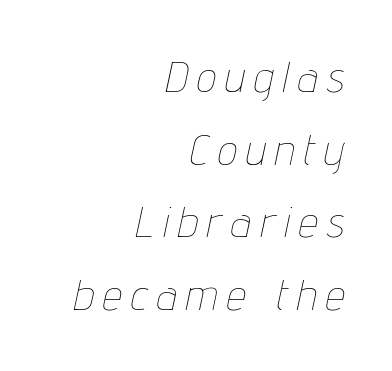
{"italic": "yes", "lean": "right", "slant_degrees": 12, "bold": "no", "weight": "thin", "width": "condensed", "stroke_contrast": "low", "x_height": "medium", "monospaced": "no", "underline": "no", "align": "right", "line_spacing": "normal", "line_spacing_ratio": 1.69, "letter_spacing": "wide", "letter_spacing_em": 0.23, "glyph_px": 43}
